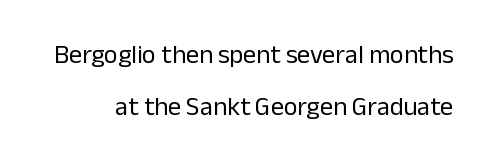
{"italic": "no", "bold": "no", "underline": "no", "line_spacing": "loose", "line_spacing_ratio": 1.99, "letter_spacing": "normal", "letter_spacing_em": 0.0, "glyph_px": 26}
